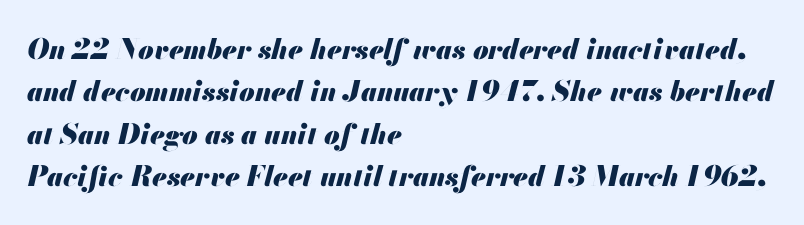
Q: Is the text bold? A: Yes.
Q: Is the text italic (slanted)? A: Yes, it leans right by about 13 degrees.
Q: Is the text underlined? A: No.
Q: How is the paragraph aligned? A: Left-aligned.
Q: Is the spacing between letters normal or unusually wide? A: Normal.
Q: Is the spacing between lines tight, normal or loose? A: Normal.
Q: Width (condensed, normal, or wide)? A: Normal.
Q: Stroke contrast? A: Medium.
Q: x-height? A: Small.
Q: Monospaced? A: No.
